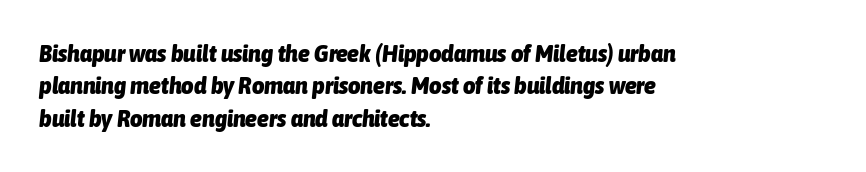
Q: Is the text bold? A: Yes.
Q: Is the text italic (slanted)? A: Yes, it leans right by about 6 degrees.
Q: Is the text underlined? A: No.
Q: How is the paragraph aligned? A: Left-aligned.
Q: Is the spacing between letters normal or unusually wide? A: Normal.
Q: Is the spacing between lines tight, normal or loose? A: Normal.
